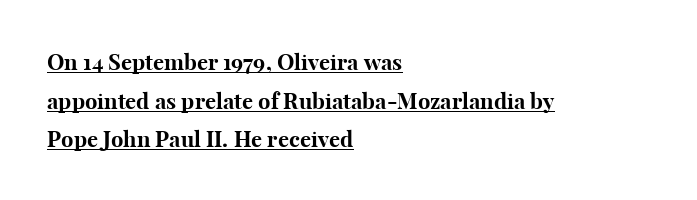
Heavy-handed strokes throughout: this text is bold. The sample's only ornament is a line tracing under the words. Notice how the passage keeps a crisp vertical edge on the left only. Does the lettering tilt? It doesn't — this is upright. Compared with typical body copy, the letter spacing here is the same.
